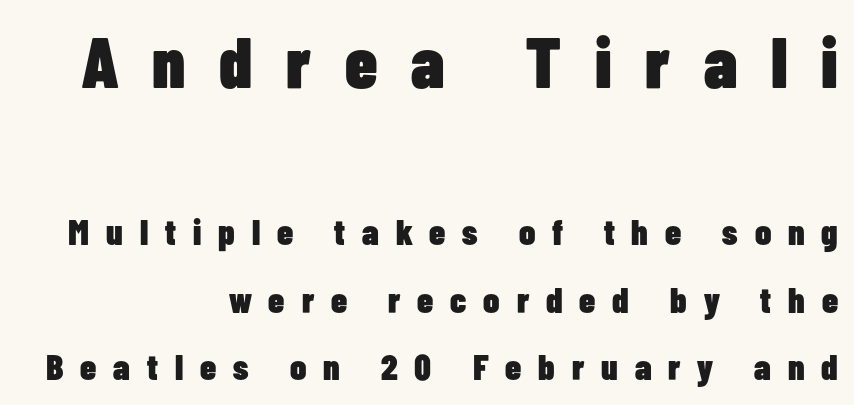
Q: Is the text bold? A: Yes.
Q: Is the text italic (slanted)? A: No, it is upright.
Q: Is the typeface a serif or a sans-serif typeface? A: Sans-serif.
Q: Is the text underlined? A: No.
Q: How is the paragraph aligned? A: Right-aligned.
Q: Is the spacing between letters normal or unusually wide? A: Unusually wide.
Q: Which block of text is set in a larger size, the first (top) or the second (bottom)? A: The first (top) one.
Q: Width (condensed, normal, or wide)? A: Condensed.
Q: Stroke contrast? A: Low.
Q: x-height? A: Medium.
Q: Monospaced? A: No.
